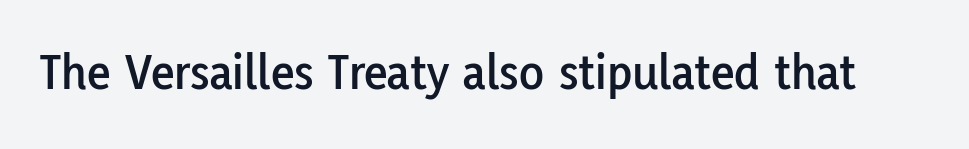
Q: Is the text italic (slanted)? A: No, it is upright.
Q: Is the typeface a serif or a sans-serif typeface? A: Sans-serif.
Q: Is the text underlined? A: No.
Q: Is the spacing between letters normal or unusually wide? A: Normal.
Q: Width (condensed, normal, or wide)? A: Normal.
Q: Stroke contrast? A: Low.
Q: x-height? A: Medium.
Q: Monospaced? A: No.
